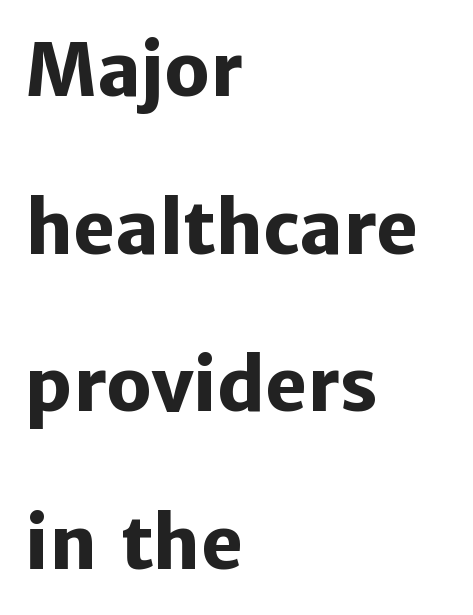
{"serif": "no", "italic": "no", "bold": "yes", "weight": "heavy", "width": "normal", "stroke_contrast": "low", "x_height": "medium", "monospaced": "no", "underline": "no", "align": "left", "line_spacing": "loose", "line_spacing_ratio": 2.19, "letter_spacing": "normal", "letter_spacing_em": 0.0, "glyph_px": 72}
